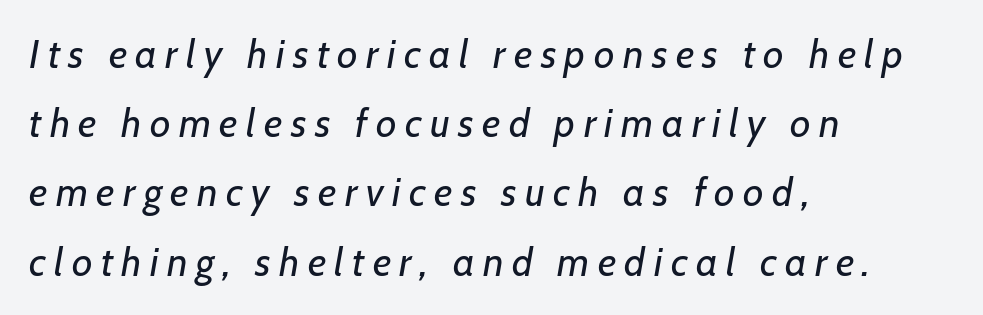
The image shows 40 px regular-weight type, italic (leaning right); set left-aligned, line spacing 1.73x, unusually wide letter spacing (+0.21 em), not underlined; low stroke contrast and a medium x-height.
